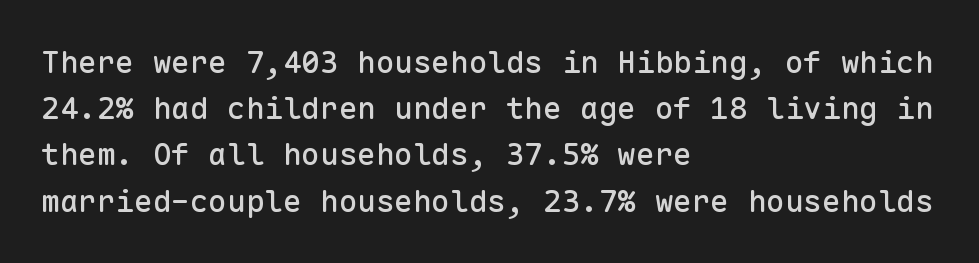
The image shows 31 px sans-serif type, upright, monospaced; set left-aligned, normal line spacing (1.49x), normal letter spacing, not underlined; low stroke contrast and a medium x-height.
